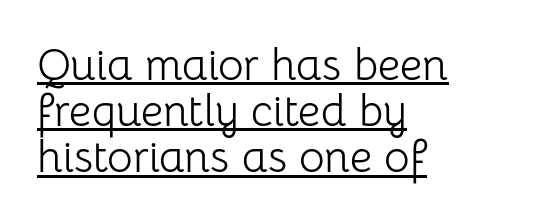
The image shows 44 px light sans-serif type, upright; set left-aligned, tight line spacing (1.05x), normal letter spacing, underlined; low stroke contrast and a medium x-height.
